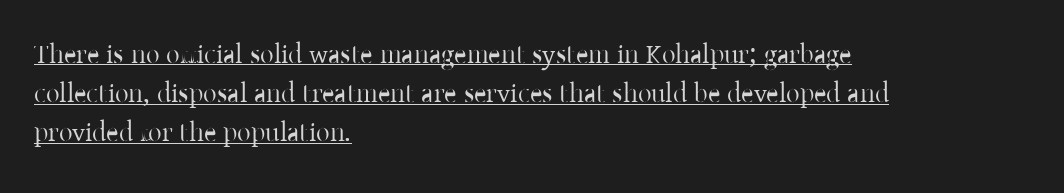
Is the block centered? No — it sits flush against the left margin. In terms of posture, this sample is upright. The weight would be labelled regular, book, light, or lighter still. This sample uses plain, unmodified letter spacing. In designer terms, the underline attribute is active on this setting.
